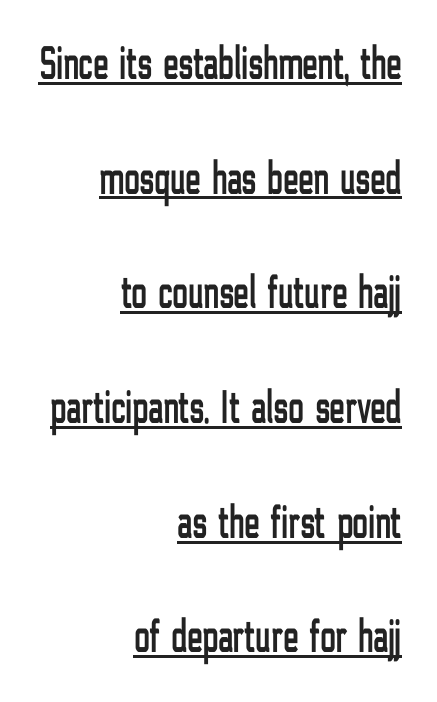
Notice how the passage keeps a crisp vertical edge on the right only. A typesetter would call this leading open, well beyond the default. Here the glyphs are tracked normally, forming tight word shapes. The typesetter has applied underlining to the passage shown. The typography opts for an upright posture over an oblique one.
